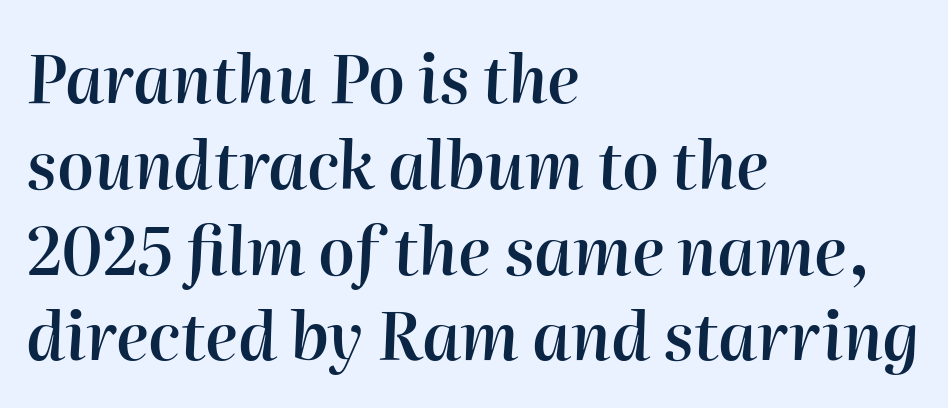
A normal amount of white space separates one row of letters from the next. You can tell it's italic because the verticals aren't actually vertical. Decoration check: the copy has no underline. Moderately thickened strokes mark this as semibold type. The letters advance in unequal steps, a hallmark of proportional type.
